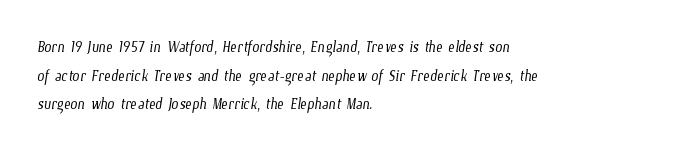
Q: Is the text bold? A: No.
Q: Is the text underlined? A: No.
Q: How is the paragraph aligned? A: Left-aligned.
Q: Is the spacing between letters normal or unusually wide? A: Normal.
Q: Is the spacing between lines tight, normal or loose? A: Normal.
